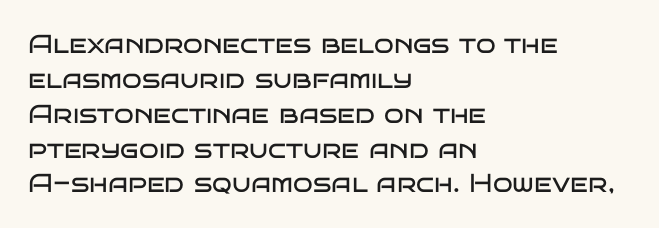
The strip under each line holds only bare page. Short note: letters normally spaced. The axis of the letterforms is exactly vertical. Line spacing here is normal. The rendering anchors every line to the left-hand side.
